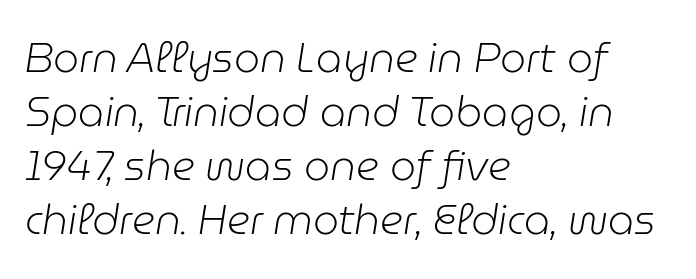
{"italic": "yes", "lean": "right", "slant_degrees": 9, "bold": "no", "weight": "light", "width": "normal", "stroke_contrast": "low", "x_height": "medium", "monospaced": "no", "underline": "no", "align": "left", "line_spacing": "normal", "line_spacing_ratio": 1.32, "letter_spacing": "normal", "letter_spacing_em": 0.0, "glyph_px": 41}
